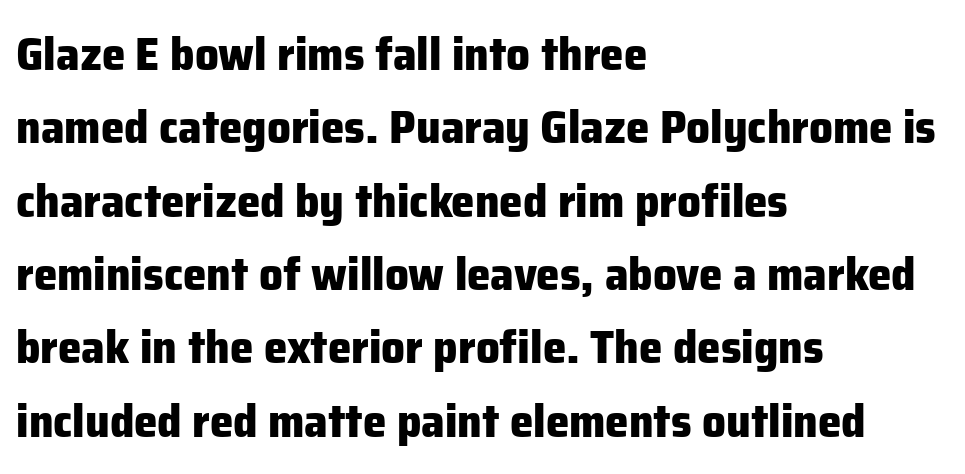
Q: Is the text bold? A: Yes.
Q: Is the text italic (slanted)? A: No, it is upright.
Q: Is the typeface a serif or a sans-serif typeface? A: Sans-serif.
Q: Is the text underlined? A: No.
Q: How is the paragraph aligned? A: Left-aligned.
Q: Is the spacing between letters normal or unusually wide? A: Normal.
Q: Is the spacing between lines tight, normal or loose? A: Normal.
Q: Width (condensed, normal, or wide)? A: Normal.
Q: Stroke contrast? A: Low.
Q: x-height? A: Medium.
Q: Monospaced? A: No.
